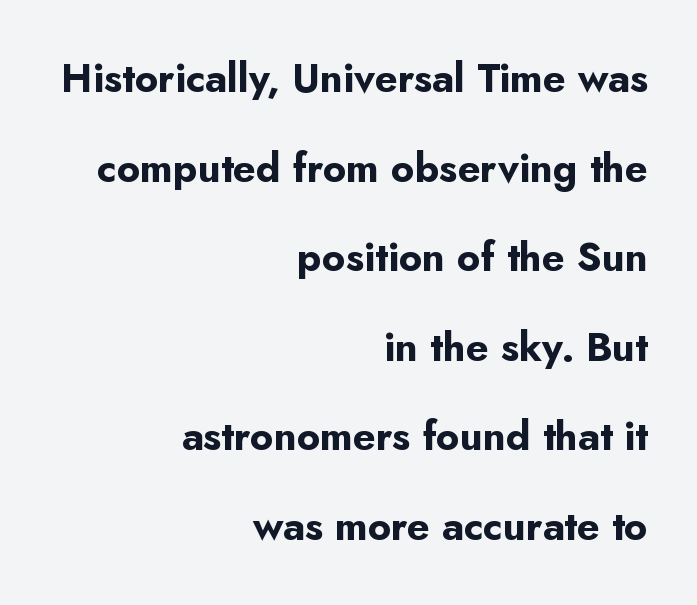
{"serif": "no", "italic": "no", "bold": "yes", "weight": "bold", "width": "normal", "stroke_contrast": "low", "x_height": "small", "monospaced": "no", "underline": "no", "align": "right", "line_spacing": "loose", "line_spacing_ratio": 2.24, "letter_spacing": "normal", "letter_spacing_em": 0.0, "glyph_px": 40}
